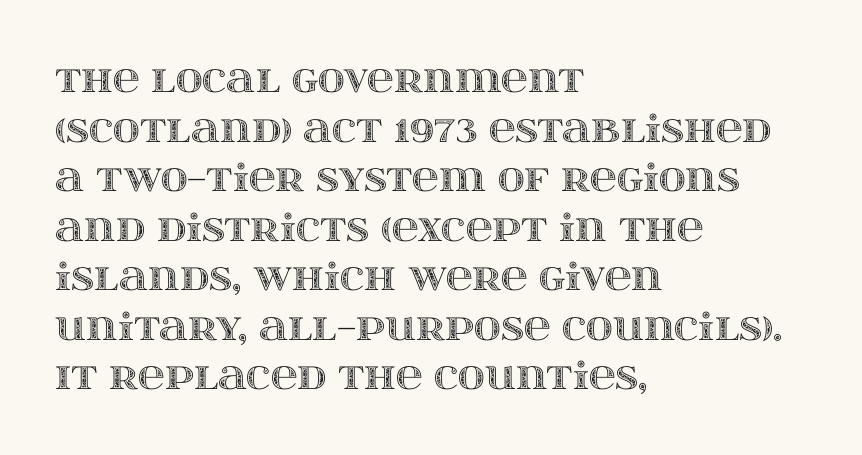
Q: Is the text italic (slanted)? A: No, it is upright.
Q: Is the text underlined? A: No.
Q: How is the paragraph aligned? A: Left-aligned.
Q: Is the spacing between letters normal or unusually wide? A: Normal.
Q: Is the spacing between lines tight, normal or loose? A: Normal.
Q: Width (condensed, normal, or wide)? A: Wide.
Q: x-height? A: Large.
Q: Monospaced? A: No.
